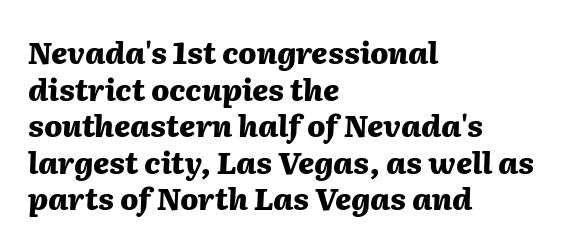
{"italic": "yes", "lean": "right", "slant_degrees": 2, "bold": "yes", "weight": "heavy", "width": "normal", "stroke_contrast": "medium", "x_height": "medium", "monospaced": "no", "underline": "no", "align": "left", "line_spacing_ratio": 1.22, "letter_spacing": "normal", "letter_spacing_em": 0.0, "glyph_px": 30}
